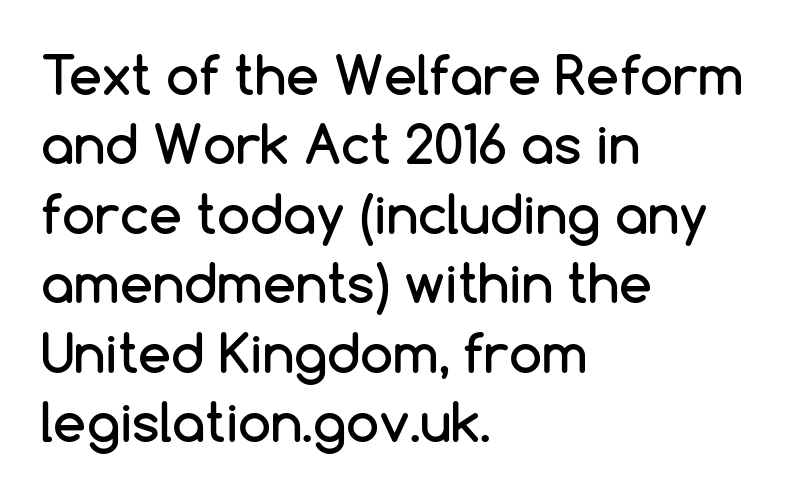
{"serif": "no", "italic": "no", "width": "normal", "stroke_contrast": "low", "x_height": "medium", "monospaced": "no", "underline": "no", "align": "left", "line_spacing": "normal", "line_spacing_ratio": 1.31, "letter_spacing": "normal", "letter_spacing_em": 0.0, "glyph_px": 53}
